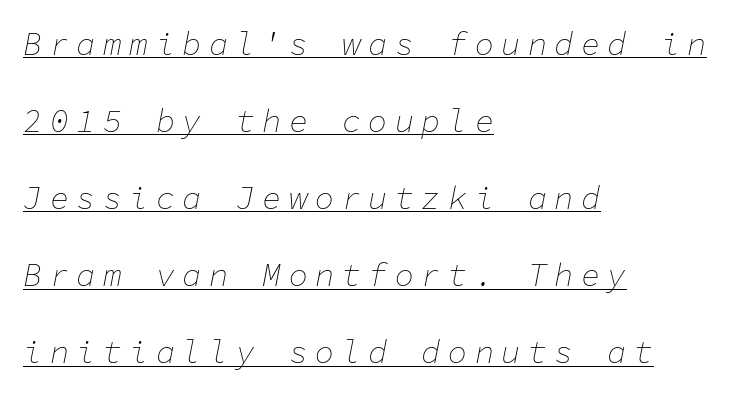
Q: Is the text bold? A: No.
Q: Is the text italic (slanted)? A: Yes, it leans right by about 11 degrees.
Q: Is the text underlined? A: Yes.
Q: How is the paragraph aligned? A: Left-aligned.
Q: Is the spacing between letters normal or unusually wide? A: Unusually wide.
Q: Is the spacing between lines tight, normal or loose? A: Loose.
Q: Width (condensed, normal, or wide)? A: Normal.
Q: Stroke contrast? A: Low.
Q: x-height? A: Medium.
Q: Monospaced? A: Yes.
